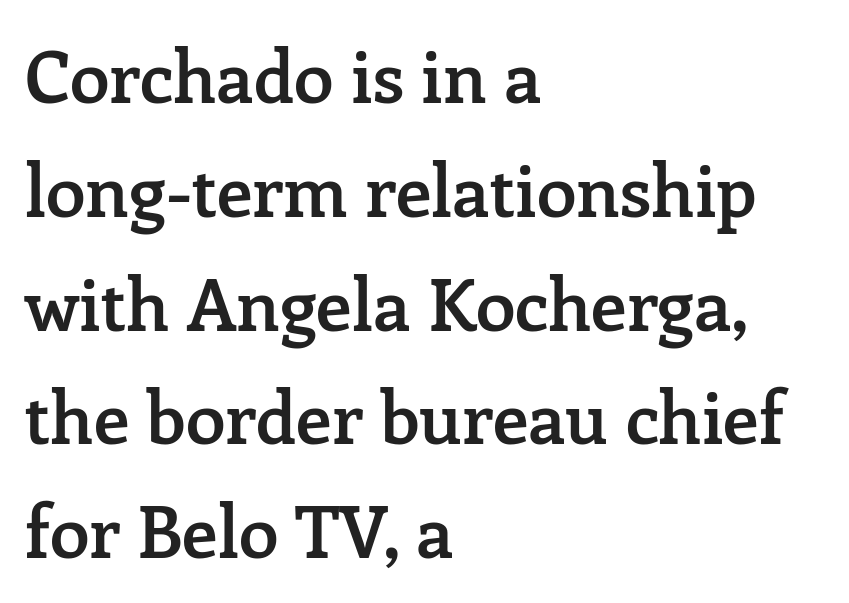
Letter spacing: default. This sample uses an upright cut, with every glyph sitting square on the baseline. You can tell from the footed stems that serif type was used. Note the varied advance widths — an 'i' is clearly narrower than an 'm'. Line spacing here is normal. Each line starts at the same left margin while the right side varies.
